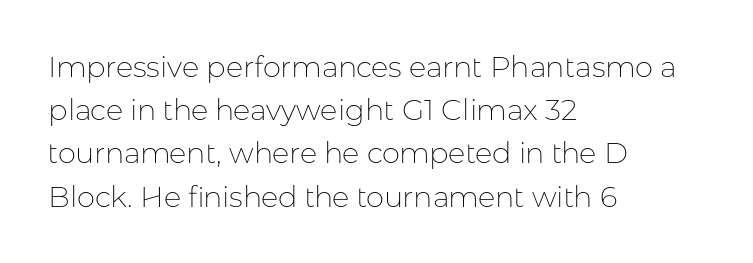
The image shows 29 px thin sans-serif type, upright; set left-aligned, normal line spacing (1.49x), normal letter spacing, not underlined; low stroke contrast and a medium x-height.
